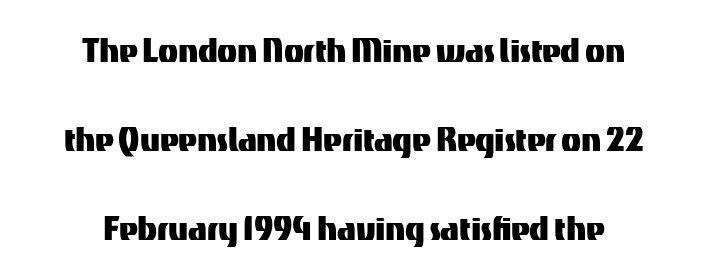
The image shows 41 px sans-serif type, upright; set centered, loose line spacing (2.17x), normal letter spacing, not underlined; medium stroke contrast and a medium x-height.
